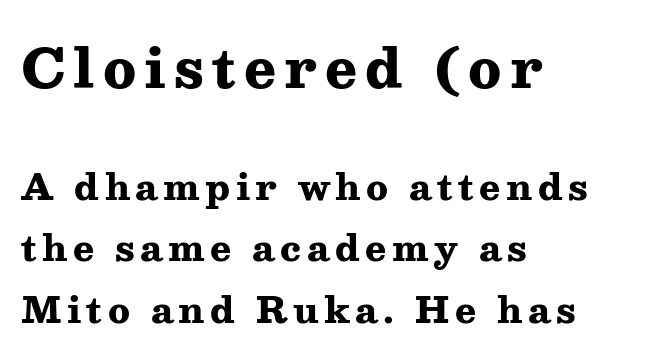
Q: Is the text bold? A: Yes.
Q: Is the text italic (slanted)? A: No, it is upright.
Q: Is the typeface a serif or a sans-serif typeface? A: Serif.
Q: Is the text underlined? A: No.
Q: How is the paragraph aligned? A: Left-aligned.
Q: Which block of text is set in a larger size, the first (top) or the second (bottom)? A: The first (top) one.
Q: Width (condensed, normal, or wide)? A: Wide.
Q: Stroke contrast? A: Medium.
Q: x-height? A: Medium.
Q: Monospaced? A: No.
